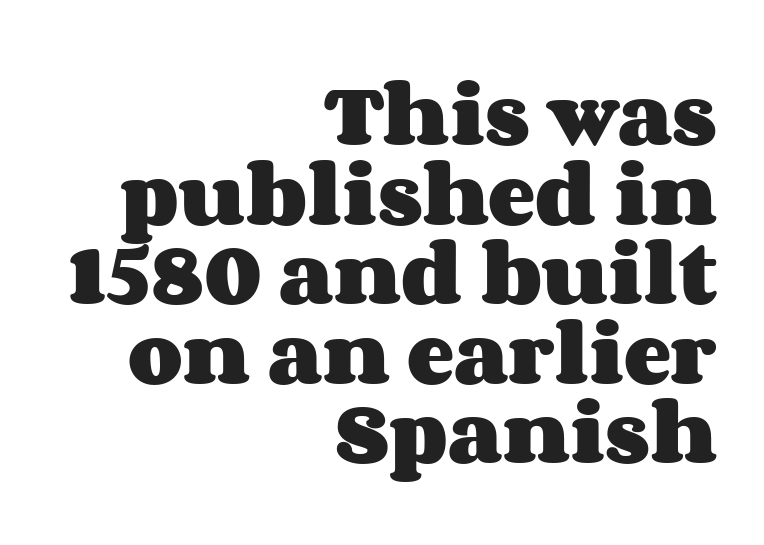
{"italic": "no", "bold": "yes", "weight": "heavy", "width": "wide", "stroke_contrast": "medium", "x_height": "large", "monospaced": "no", "underline": "no", "align": "right", "line_spacing": "tight", "line_spacing_ratio": 1.12, "letter_spacing": "normal", "letter_spacing_em": 0.0, "glyph_px": 71}
